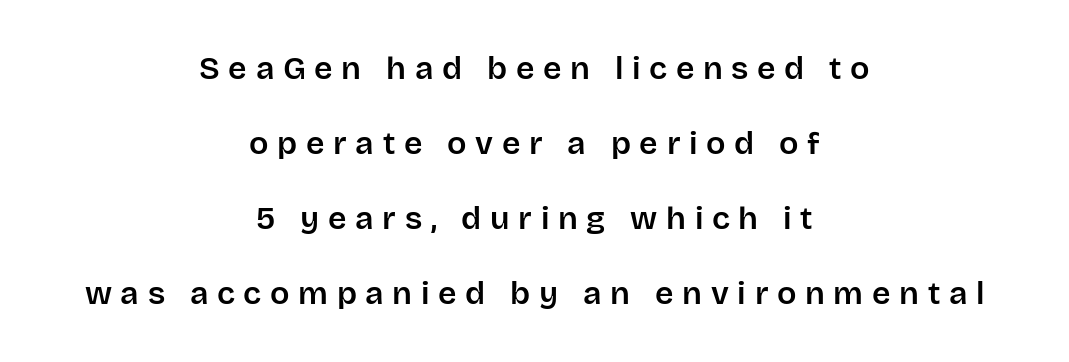
{"serif": "no", "italic": "no", "width": "normal", "stroke_contrast": "low", "x_height": "large", "monospaced": "no", "underline": "no", "align": "center", "line_spacing": "loose", "line_spacing_ratio": 2.34, "letter_spacing": "wide", "letter_spacing_em": 0.27, "glyph_px": 32}
